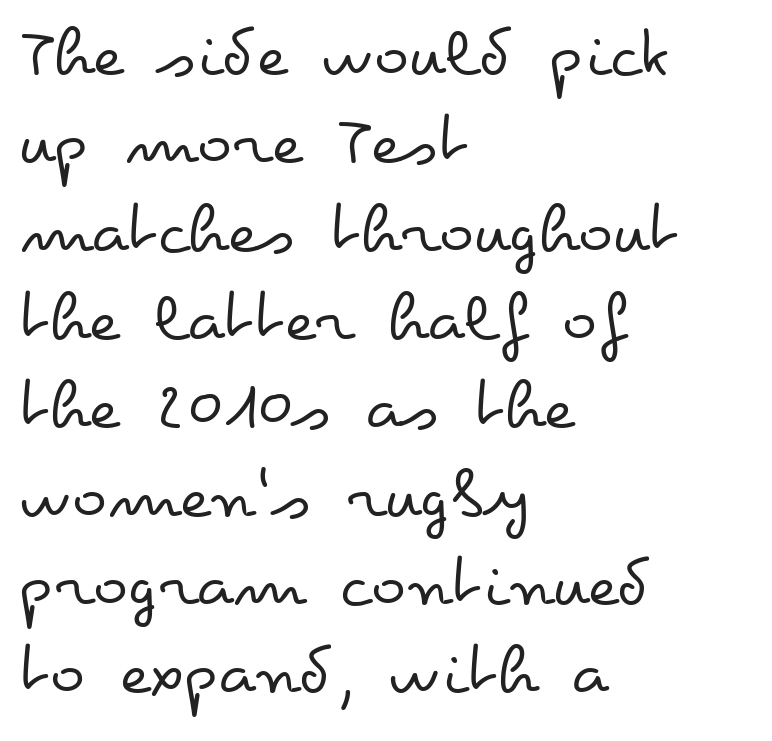
{"italic": "no", "bold": "no", "weight": "regular", "width": "wide", "stroke_contrast": "low", "x_height": "small", "monospaced": "no", "underline": "no", "align": "left", "line_spacing_ratio": 1.21, "letter_spacing": "normal", "letter_spacing_em": 0.0, "glyph_px": 73}
